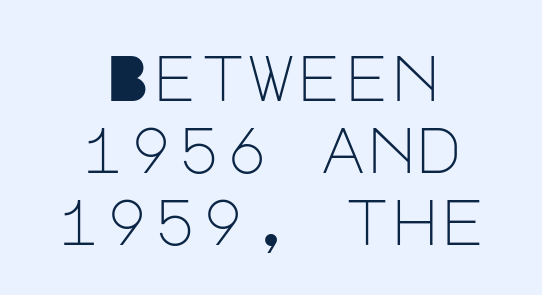
Q: Is the text bold? A: No.
Q: Is the text italic (slanted)? A: No, it is upright.
Q: Is the typeface a serif or a sans-serif typeface? A: Sans-serif.
Q: Is the text underlined? A: No.
Q: How is the paragraph aligned? A: Centered.
Q: Is the spacing between letters normal or unusually wide? A: Normal.
Q: Is the spacing between lines tight, normal or loose? A: Tight.
Q: Width (condensed, normal, or wide)? A: Normal.
Q: Stroke contrast? A: Low.
Q: x-height? A: Large.
